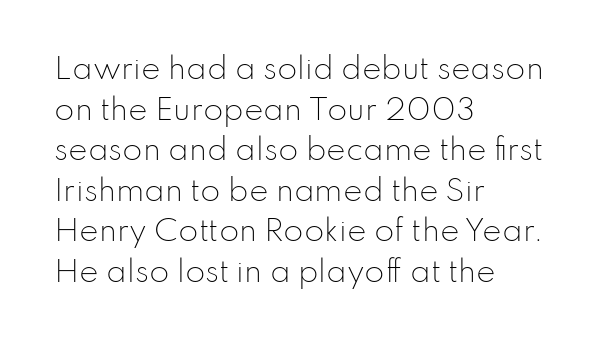
Anything drawn beneath the words? Only blank space. Think of a printed novel: that variable character pitch is what you see here. Visually the block forms a straight wall on the left and a jagged coastline on the right. Regular leading. The typography opts for an upright posture over an oblique one.
